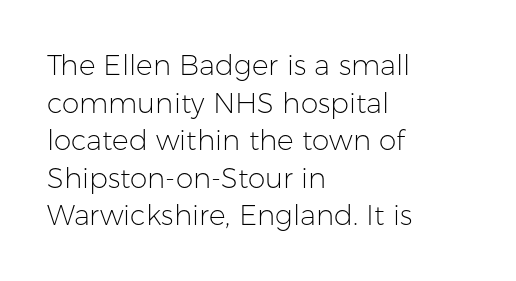
The image shows 28 px light sans-serif type, upright; set left-aligned, normal line spacing (1.34x), normal letter spacing, not underlined; low stroke contrast and a medium x-height.
